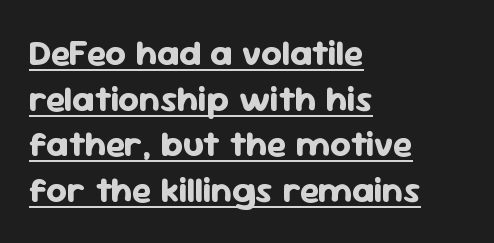
Q: Is the text bold? A: Yes.
Q: Is the text italic (slanted)? A: No, it is upright.
Q: Is the typeface a serif or a sans-serif typeface? A: Sans-serif.
Q: Is the text underlined? A: Yes.
Q: How is the paragraph aligned? A: Left-aligned.
Q: Is the spacing between letters normal or unusually wide? A: Normal.
Q: Is the spacing between lines tight, normal or loose? A: Normal.
Q: Width (condensed, normal, or wide)? A: Normal.
Q: Stroke contrast? A: Low.
Q: x-height? A: Medium.
Q: Monospaced? A: No.
